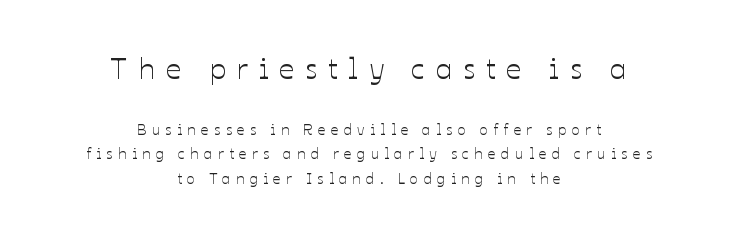
Q: Is the text italic (slanted)? A: No, it is upright.
Q: Is the text underlined? A: No.
Q: How is the paragraph aligned? A: Centered.
Q: Is the spacing between letters normal or unusually wide? A: Unusually wide.
Q: Is the spacing between lines tight, normal or loose? A: Normal.
Q: Which block of text is set in a larger size, the first (top) or the second (bottom)? A: The first (top) one.
Q: Width (condensed, normal, or wide)? A: Normal.
Q: Stroke contrast? A: Low.
Q: x-height? A: Medium.
Q: Monospaced? A: No.
